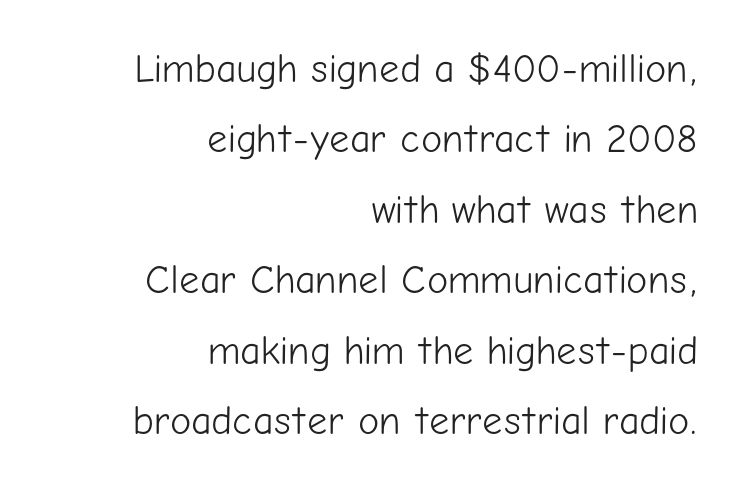
Q: Is the text bold? A: No.
Q: Is the text italic (slanted)? A: No, it is upright.
Q: Is the typeface a serif or a sans-serif typeface? A: Sans-serif.
Q: Is the text underlined? A: No.
Q: How is the paragraph aligned? A: Right-aligned.
Q: Is the spacing between letters normal or unusually wide? A: Normal.
Q: Width (condensed, normal, or wide)? A: Normal.
Q: Stroke contrast? A: Low.
Q: x-height? A: Medium.
Q: Monospaced? A: No.
